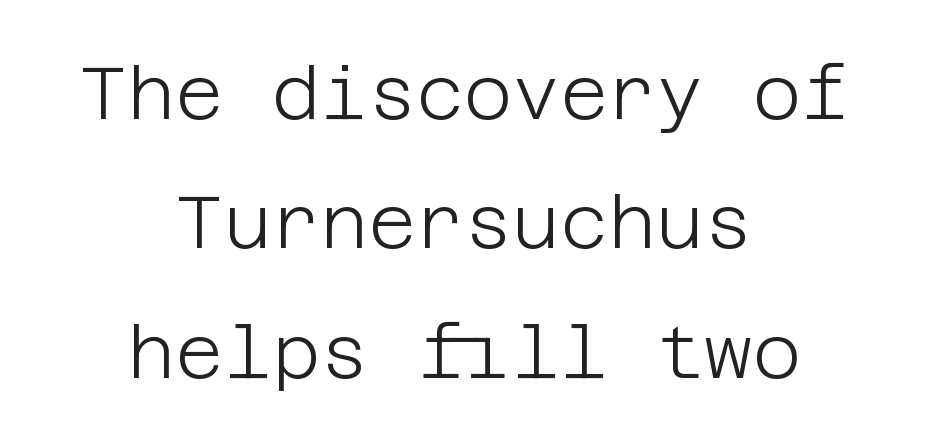
Q: Is the text bold? A: No.
Q: Is the text italic (slanted)? A: No, it is upright.
Q: Is the typeface a serif or a sans-serif typeface? A: Sans-serif.
Q: Is the text underlined? A: No.
Q: How is the paragraph aligned? A: Centered.
Q: Is the spacing between letters normal or unusually wide? A: Normal.
Q: Width (condensed, normal, or wide)? A: Normal.
Q: Stroke contrast? A: Low.
Q: x-height? A: Large.
